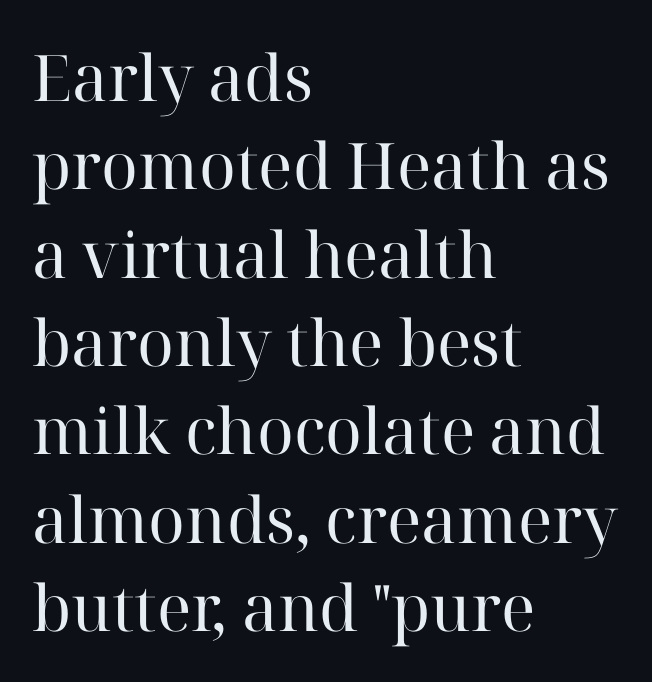
Q: Is the text bold? A: No.
Q: Is the text italic (slanted)? A: No, it is upright.
Q: Is the typeface a serif or a sans-serif typeface? A: Serif.
Q: Is the text underlined? A: No.
Q: How is the paragraph aligned? A: Left-aligned.
Q: Is the spacing between letters normal or unusually wide? A: Normal.
Q: Is the spacing between lines tight, normal or loose? A: Normal.
Q: Width (condensed, normal, or wide)? A: Normal.
Q: Stroke contrast? A: High.
Q: x-height? A: Medium.
Q: Monospaced? A: No.
